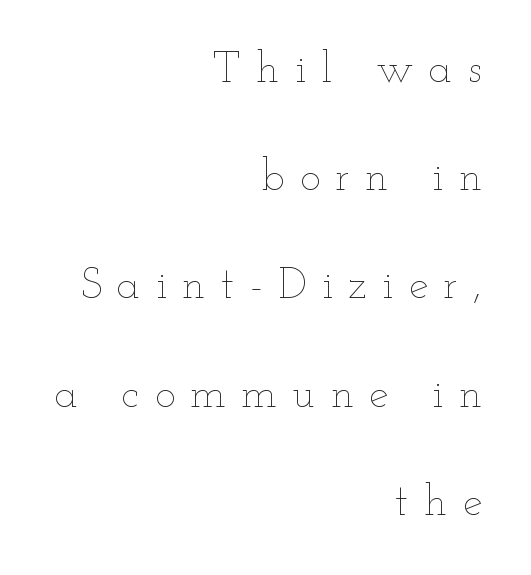
The image shows 44 px thin, wide type, upright; set right-aligned, loose line spacing (2.46x), unusually wide letter spacing (+0.35 em), not underlined; low stroke contrast and a small x-height.
